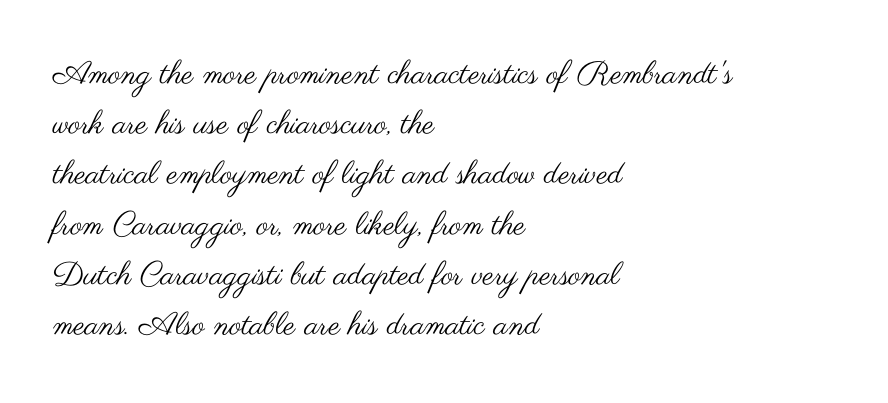
{"serif": "no", "bold": "no", "weight": "regular", "width": "wide", "stroke_contrast": "medium", "x_height": "small", "monospaced": "no", "underline": "no", "align": "left", "line_spacing": "normal", "line_spacing_ratio": 1.57, "letter_spacing": "normal", "letter_spacing_em": 0.0, "glyph_px": 32}
